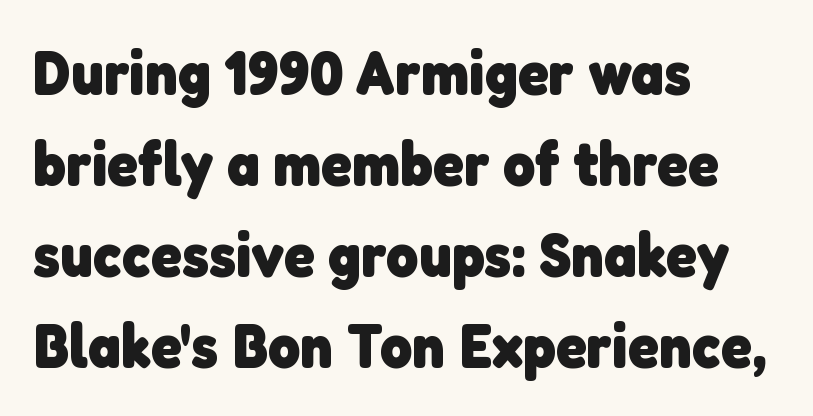
The image shows 62 px heavy sans-serif type; set left-aligned, normal line spacing (1.47x), normal letter spacing, not underlined; low stroke contrast and a medium x-height.
